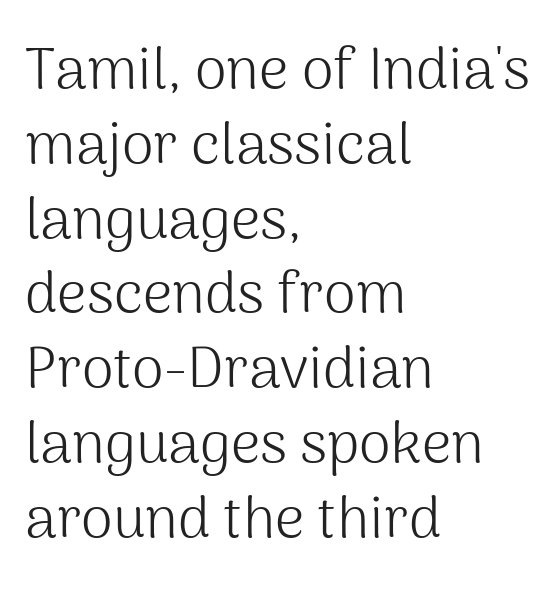
Quick note: not italic, upright. A quiet, ordinary-to-light weight characterises the typeface. The block of text has a typical density, with ordinary space between rows. Stroke terminals: plain, sans-serif.
